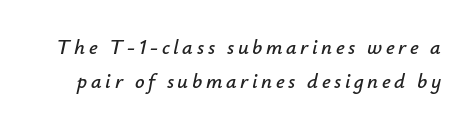
{"italic": "yes", "lean": "right", "slant_degrees": 12, "underline": "no", "line_spacing": "normal", "line_spacing_ratio": 1.6, "glyph_px": 21}
